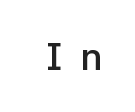
Q: Is the text bold? A: Semi-bold.
Q: Is the text italic (slanted)? A: No, it is upright.
Q: Is the typeface a serif or a sans-serif typeface? A: Sans-serif.
Q: Is the text underlined? A: No.
Q: Is the spacing between letters normal or unusually wide? A: Unusually wide.
Q: Width (condensed, normal, or wide)? A: Normal.
Q: Stroke contrast? A: Low.
Q: x-height? A: Medium.
Q: Monospaced? A: No.
